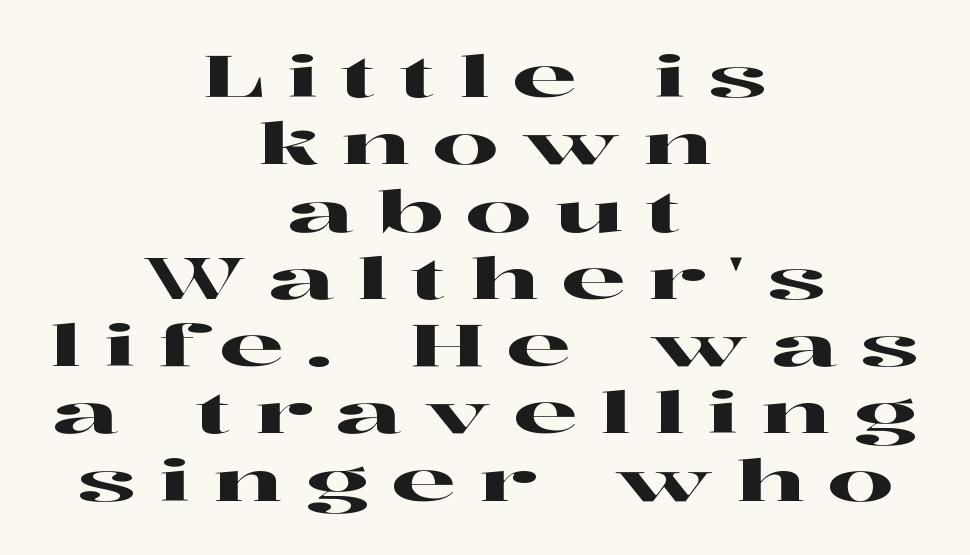
Stroke terminals: seriffed. Is this a fixed-width face? No — the glyphs have proportional, varying widths. Leftover space on each line is divided equally before and after the words. A typesetter would call this heavily tracked-out type. Tall strokes in this sample are plumb rather than angled. Lines of text with bare space underneath.
